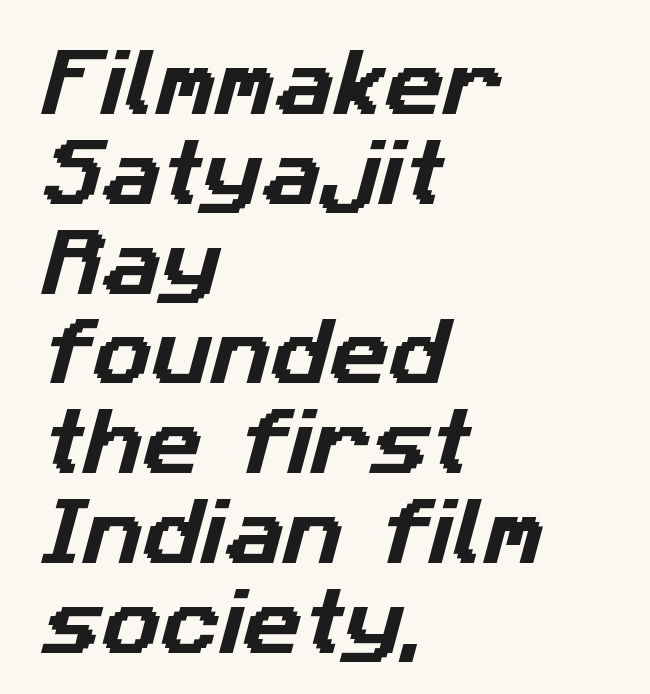
The image shows 73 px sans-serif type; set left-aligned, line spacing 1.23x, normal letter spacing, not underlined; low stroke contrast and a medium x-height.
